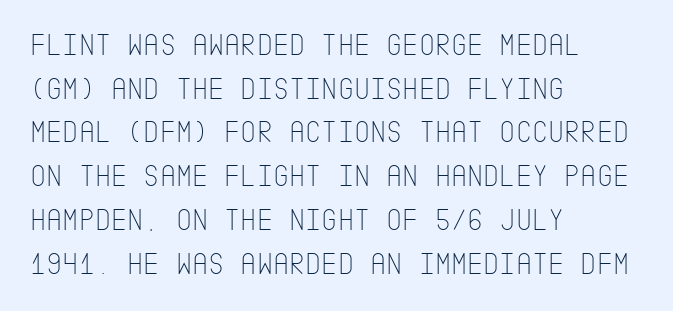
Q: Is the text bold? A: No.
Q: Is the text italic (slanted)? A: No, it is upright.
Q: Is the typeface a serif or a sans-serif typeface? A: Sans-serif.
Q: Is the text underlined? A: No.
Q: How is the paragraph aligned? A: Left-aligned.
Q: Is the spacing between letters normal or unusually wide? A: Normal.
Q: Is the spacing between lines tight, normal or loose? A: Normal.
Q: Width (condensed, normal, or wide)? A: Condensed.
Q: Stroke contrast? A: Low.
Q: x-height? A: Large.
